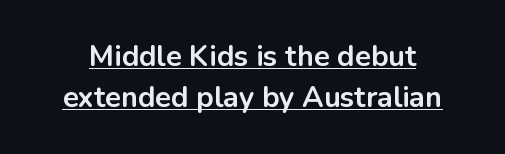
Q: Is the text bold? A: Yes.
Q: Is the text italic (slanted)? A: No, it is upright.
Q: Is the typeface a serif or a sans-serif typeface? A: Sans-serif.
Q: Is the text underlined? A: Yes.
Q: Is the spacing between letters normal or unusually wide? A: Normal.
Q: Is the spacing between lines tight, normal or loose? A: Normal.
Q: Width (condensed, normal, or wide)? A: Normal.
Q: Stroke contrast? A: Low.
Q: x-height? A: Medium.
Q: Monospaced? A: No.
